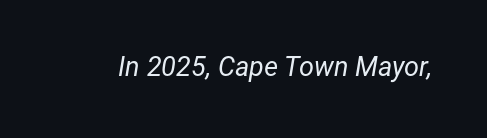
{"italic": "yes", "lean": "right", "slant_degrees": 12, "bold": "no", "underline": "no", "letter_spacing": "normal", "letter_spacing_em": 0.0, "glyph_px": 27}
